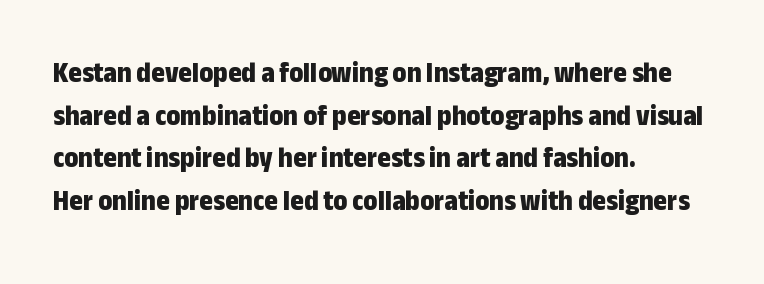
{"serif": "no", "italic": "no", "bold": "yes", "weight": "bold", "width": "condensed", "stroke_contrast": "low", "x_height": "medium", "monospaced": "no", "underline": "no", "align": "left", "line_spacing": "normal", "line_spacing_ratio": 1.47, "letter_spacing": "normal", "letter_spacing_em": 0.0, "glyph_px": 29}
